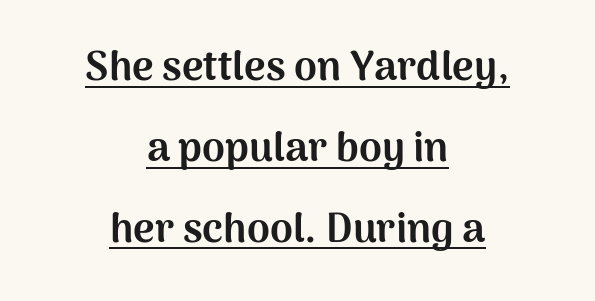
{"serif": "no", "italic": "no", "bold": "yes", "weight": "bold", "width": "normal", "stroke_contrast": "medium", "x_height": "medium", "monospaced": "no", "underline": "yes", "align": "center", "line_spacing": "loose", "line_spacing_ratio": 1.97, "letter_spacing": "normal", "letter_spacing_em": 0.0, "glyph_px": 41}
